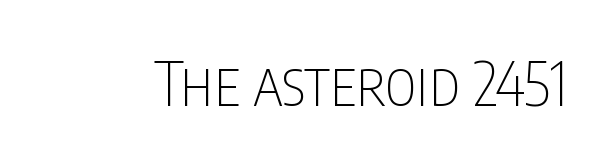
{"serif": "no", "italic": "no", "bold": "no", "weight": "thin", "width": "condensed", "stroke_contrast": "low", "x_height": "large", "monospaced": "no", "underline": "no", "letter_spacing": "normal", "letter_spacing_em": 0.0, "glyph_px": 61}
